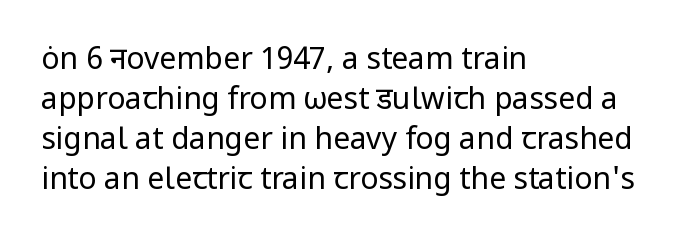
Weight class: somewhere from thin through regular. A bare baseline throughout the passage. The lines are quadded left. Is this a fixed-width face? No — the glyphs have proportional, varying widths.
